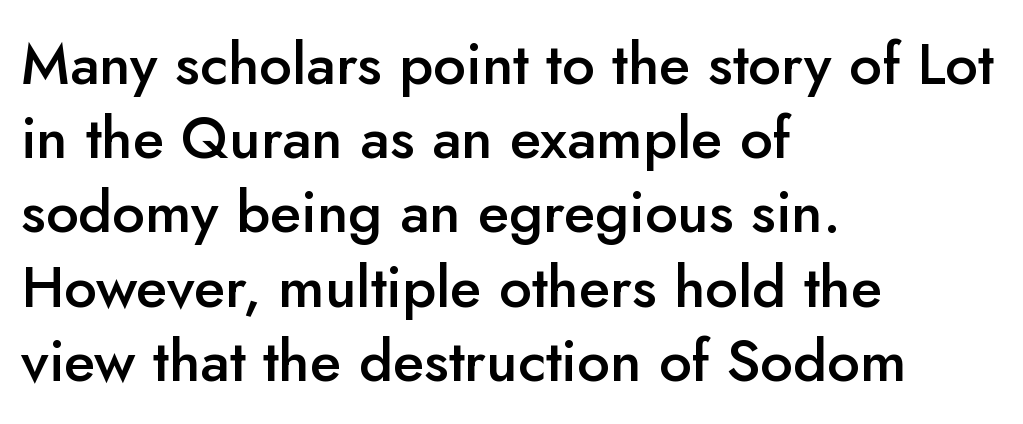
The image shows 58 px semibold sans-serif type, upright; set left-aligned, normal line spacing (1.28x), normal letter spacing, not underlined; low stroke contrast and a small x-height.
